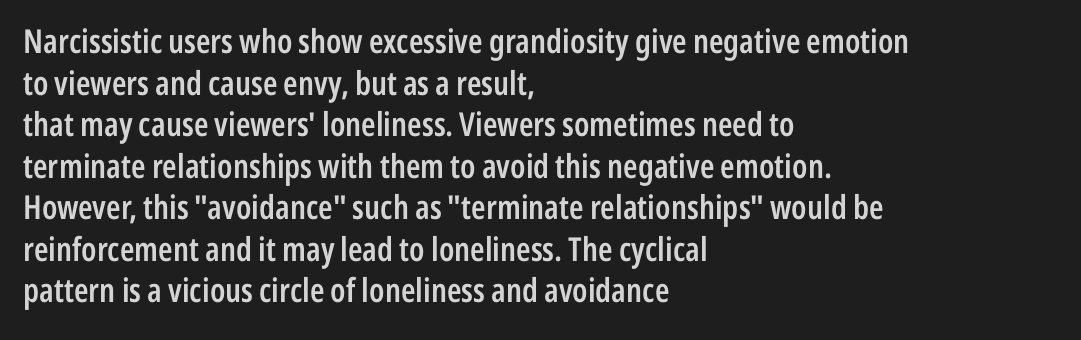
Q: Is the text bold? A: Semi-bold.
Q: Is the text italic (slanted)? A: No, it is upright.
Q: Is the typeface a serif or a sans-serif typeface? A: Sans-serif.
Q: Is the text underlined? A: No.
Q: How is the paragraph aligned? A: Left-aligned.
Q: Is the spacing between letters normal or unusually wide? A: Normal.
Q: Is the spacing between lines tight, normal or loose? A: Normal.
Q: Width (condensed, normal, or wide)? A: Condensed.
Q: Stroke contrast? A: Low.
Q: x-height? A: Medium.
Q: Monospaced? A: No.
